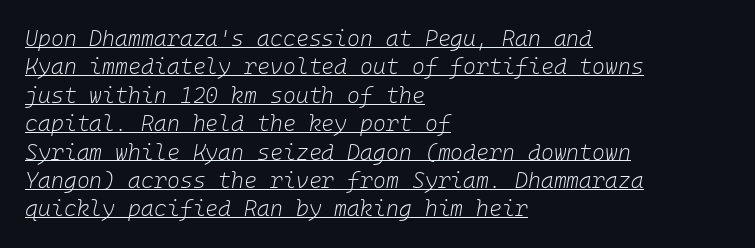
A continuous stroke trails under the words, as in a hyperlink. No chunkiness to these letters — they're not bold. An italicized treatment has been applied to the whole sample. Nobody touched the tracking dial on this one. The leading is moderate, giving the passage an even texture. Horizontal alignment here is leftward, the default for most running prose.
